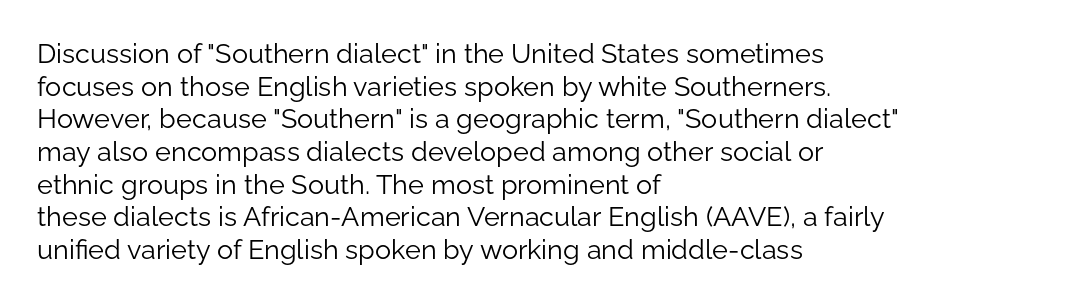
Q: Is the text bold? A: No.
Q: Is the text italic (slanted)? A: No, it is upright.
Q: Is the text underlined? A: No.
Q: How is the paragraph aligned? A: Left-aligned.
Q: Is the spacing between letters normal or unusually wide? A: Normal.
